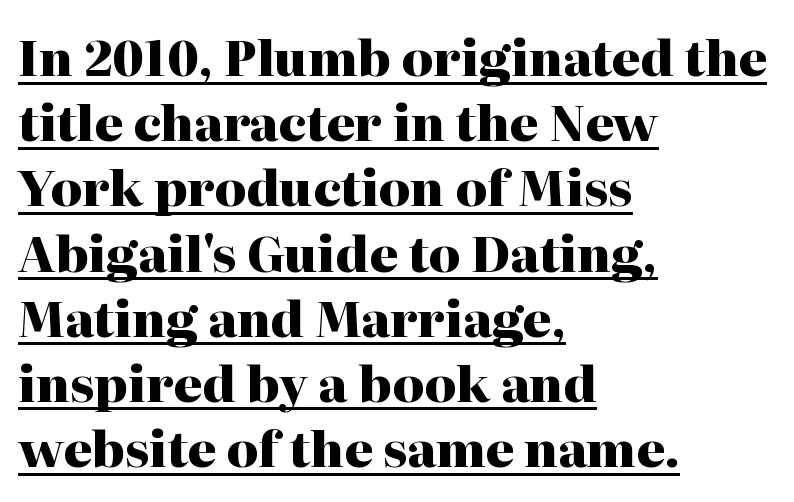
The image shows 49 px heavy serif type, upright; set left-aligned, normal line spacing (1.33x), normal letter spacing, underlined; high stroke contrast and a medium x-height.
